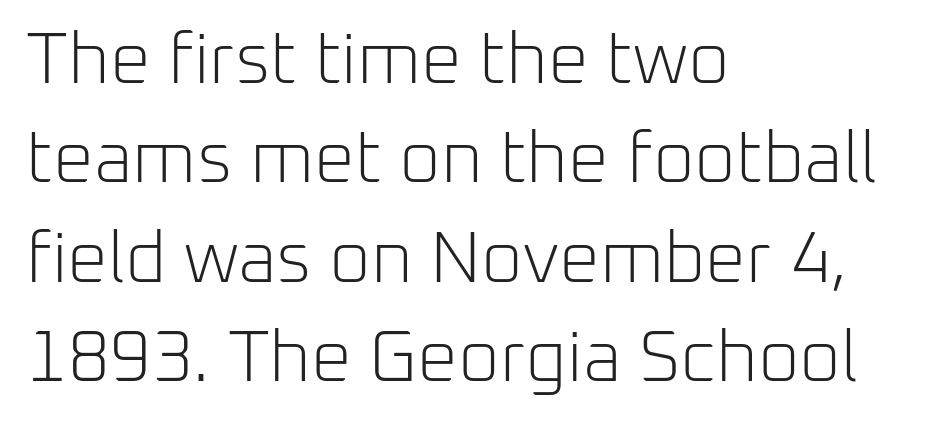
Spacing between characters is what you'd get straight out of the box. Check the space under the baseline: it is left empty. Is there any slant? The stems are plumb. Character widths vary here, with narrow letters taking less room than wide ones. The text block is weighted toward the left margin, trailing off unevenly rightward.
